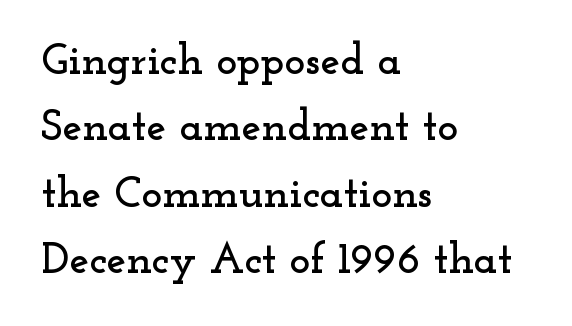
{"serif": "yes", "italic": "no", "width": "wide", "stroke_contrast": "low", "x_height": "small", "monospaced": "no", "underline": "no", "align": "left", "line_spacing": "normal", "line_spacing_ratio": 1.51, "letter_spacing": "normal", "letter_spacing_em": 0.0, "glyph_px": 44}
